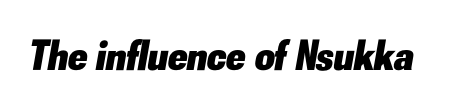
{"italic": "yes", "lean": "right", "slant_degrees": 10, "bold": "yes", "weight": "heavy", "width": "normal", "stroke_contrast": "low", "x_height": "small", "monospaced": "no", "underline": "no", "letter_spacing": "normal", "letter_spacing_em": 0.0, "glyph_px": 43}
